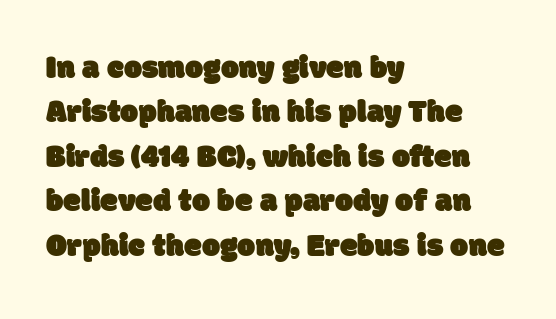
The image shows 32 px sans-serif type; set left-aligned, normal line spacing (1.39x), normal letter spacing, not underlined; low stroke contrast and a large x-height.
